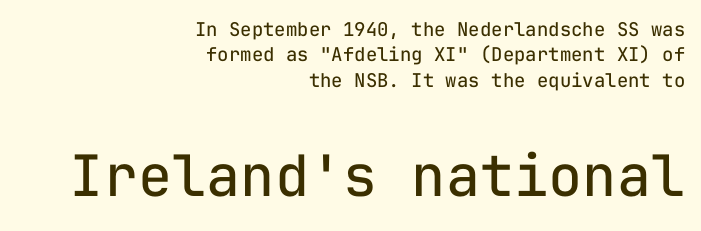
Nothing heavy about these letters — not bold at all. The rendering keeps characters at their native spacing. Each row of text sits above clean, open space. No italicization has been applied; the sample stays upright. Line endings align vertically; line beginnings do not. Do the characters align in a grid? Yes, the font is monospaced.
